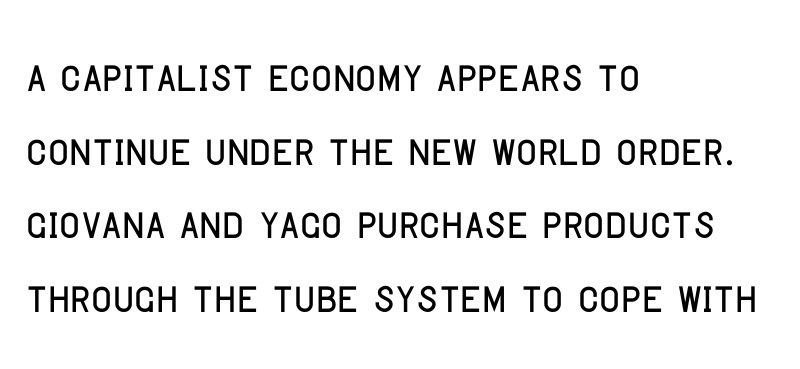
{"serif": "no", "italic": "no", "width": "condensed", "stroke_contrast": "low", "x_height": "large", "monospaced": "no", "underline": "no", "align": "left", "line_spacing": "normal", "line_spacing_ratio": 1.29, "letter_spacing": "normal", "letter_spacing_em": 0.0, "glyph_px": 57}
